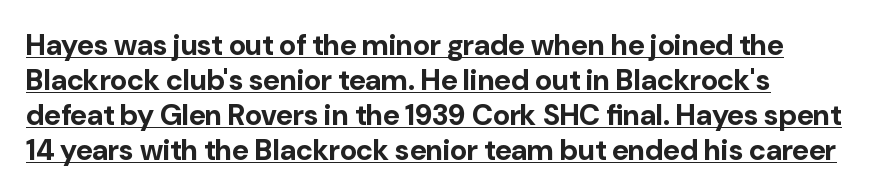
{"serif": "no", "italic": "no", "bold": "yes", "weight": "bold", "width": "normal", "stroke_contrast": "low", "x_height": "medium", "monospaced": "no", "underline": "yes", "align": "left", "line_spacing_ratio": 1.21, "letter_spacing": "normal", "letter_spacing_em": 0.0, "glyph_px": 29}
